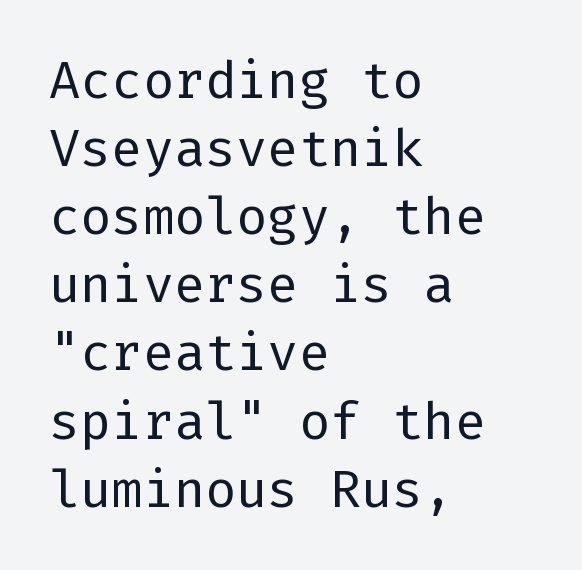
{"serif": "no", "italic": "no", "bold": "no", "weight": "regular", "width": "normal", "stroke_contrast": "low", "x_height": "medium", "underline": "no", "align": "left", "line_spacing": "normal", "line_spacing_ratio": 1.31, "letter_spacing": "normal", "letter_spacing_em": 0.0, "glyph_px": 52}
